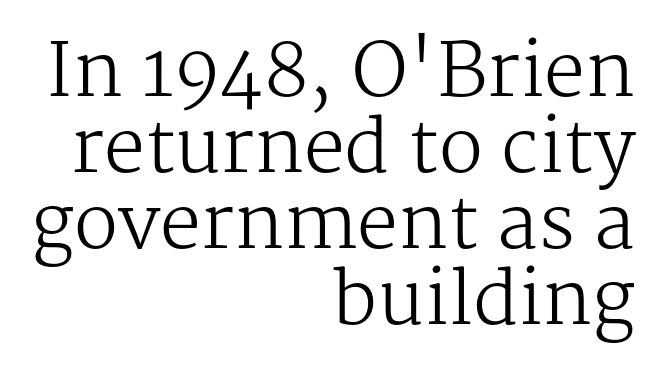
{"serif": "yes", "italic": "no", "bold": "no", "weight": "regular", "width": "normal", "stroke_contrast": "medium", "x_height": "medium", "monospaced": "no", "underline": "no", "align": "right", "line_spacing": "tight", "line_spacing_ratio": 1.04, "letter_spacing": "normal", "letter_spacing_em": 0.0, "glyph_px": 73}
